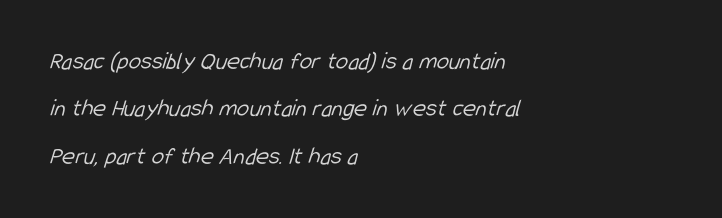
No word sits above an underline. The rendering keeps characters at their native spacing. The leading is generous, giving the passage an open texture. The typesetter chose a ragged-right arrangement here. Stroke thickness stays within the range of a standard reading face or lighter.
